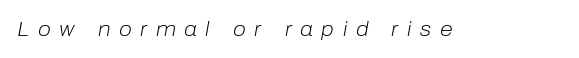
The image shows 21 px text type, italic (leaning right); set unusually wide letter spacing (+0.41 em), not underlined.
